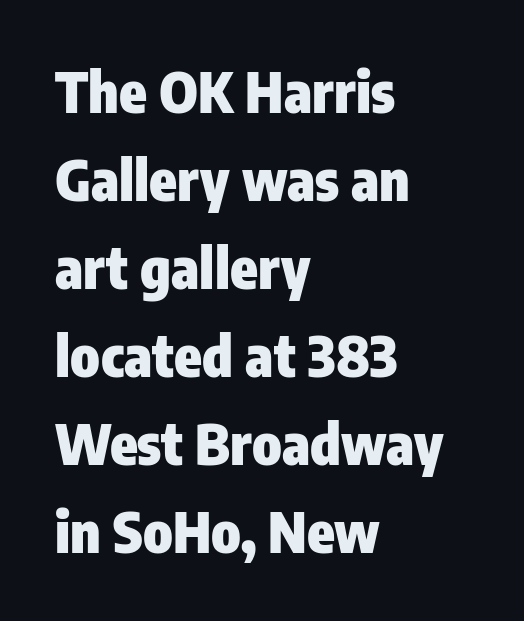
The image shows 56 px heavy, condensed sans-serif type, upright; set left-aligned, normal line spacing (1.57x), normal letter spacing, not underlined; low stroke contrast and a medium x-height.
